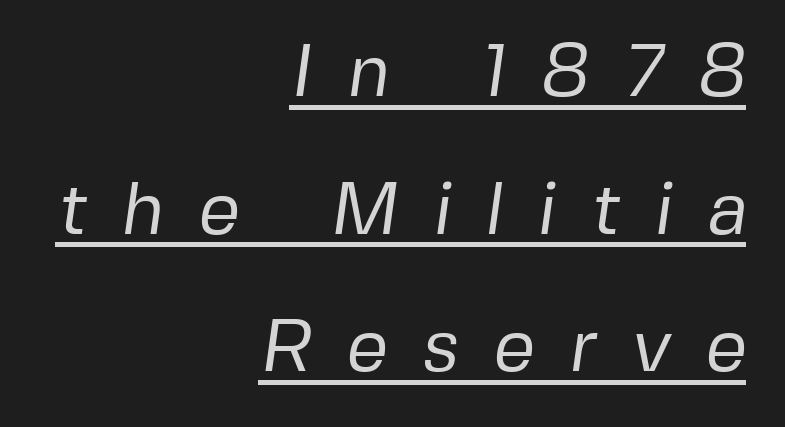
Q: Is the text bold? A: No.
Q: Is the typeface a serif or a sans-serif typeface? A: Sans-serif.
Q: Is the text underlined? A: Yes.
Q: How is the paragraph aligned? A: Right-aligned.
Q: Is the spacing between letters normal or unusually wide? A: Unusually wide.
Q: Width (condensed, normal, or wide)? A: Normal.
Q: Stroke contrast? A: Low.
Q: x-height? A: Medium.
Q: Monospaced? A: No.
